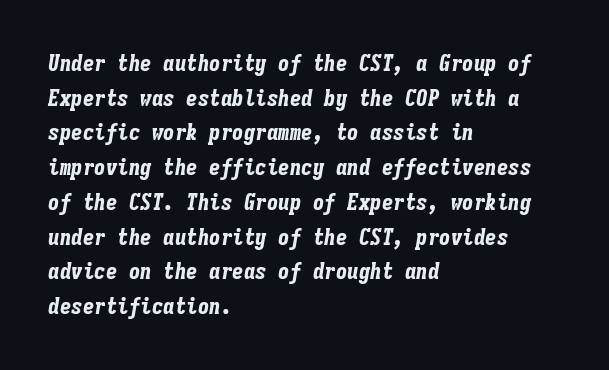
The image shows 23 px bold type, italic (leaning right); set left-aligned, normal line spacing (1.51x), normal letter spacing, not underlined.
